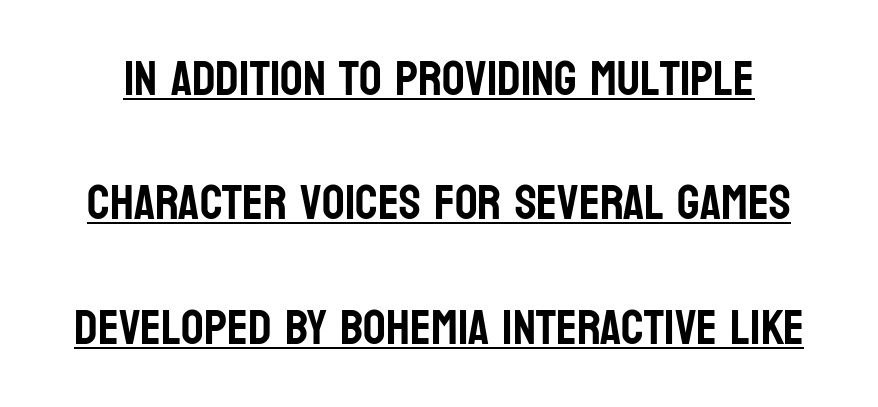
Q: Is the text italic (slanted)? A: No, it is upright.
Q: Is the typeface a serif or a sans-serif typeface? A: Sans-serif.
Q: Is the text underlined? A: Yes.
Q: Is the spacing between letters normal or unusually wide? A: Normal.
Q: Is the spacing between lines tight, normal or loose? A: Loose.
Q: Width (condensed, normal, or wide)? A: Condensed.
Q: Stroke contrast? A: Low.
Q: x-height? A: Large.
Q: Monospaced? A: No.
